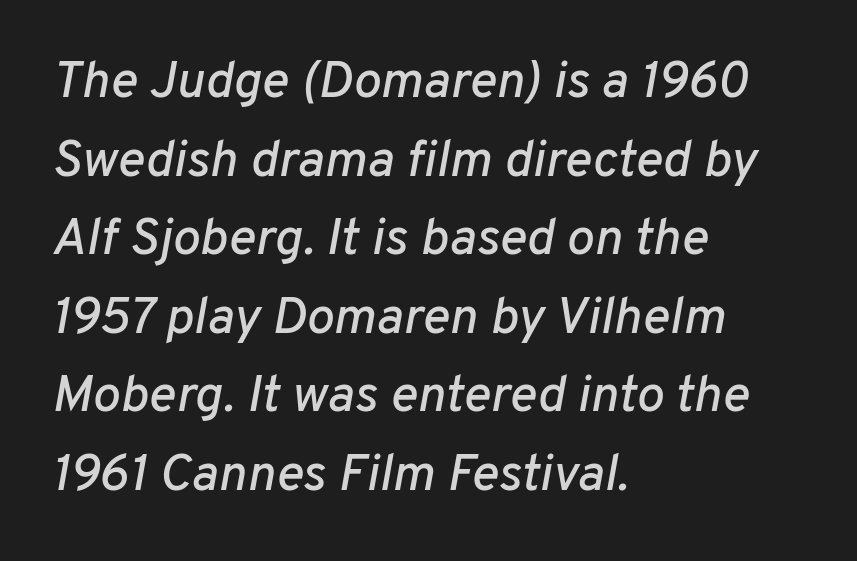
Q: Is the text italic (slanted)? A: Yes, it leans right by about 10 degrees.
Q: Is the text underlined? A: No.
Q: How is the paragraph aligned? A: Left-aligned.
Q: Is the spacing between letters normal or unusually wide? A: Normal.
Q: Is the spacing between lines tight, normal or loose? A: Normal.
Q: Width (condensed, normal, or wide)? A: Normal.
Q: Stroke contrast? A: Low.
Q: x-height? A: Medium.
Q: Monospaced? A: No.
